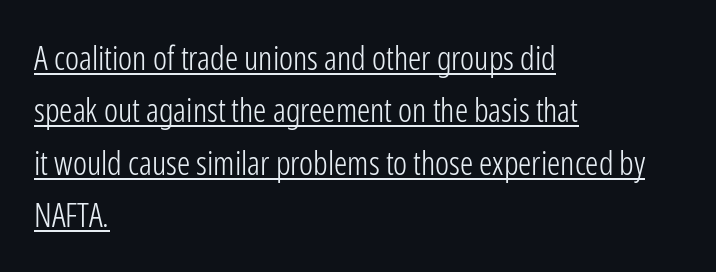
Compared with undecorated copy, this sample adds a rule below the words. How are the letters spaced? Ordinarily, with no added tracking. Compared with a centered layout, this one pins lines to the left instead. Stroke thickness stays within the range of a standard reading face or lighter. What kind of face is this? One without serifs — a sans. Interline gaps are of average width in this sample.
